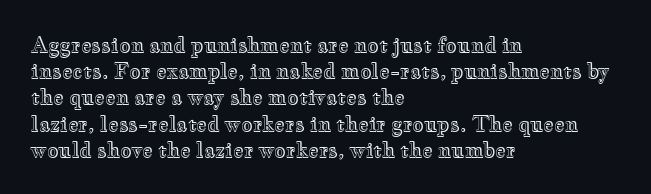
The image shows 20 px text type, upright; set left-aligned, normal line spacing (1.31x), normal letter spacing, not underlined.
